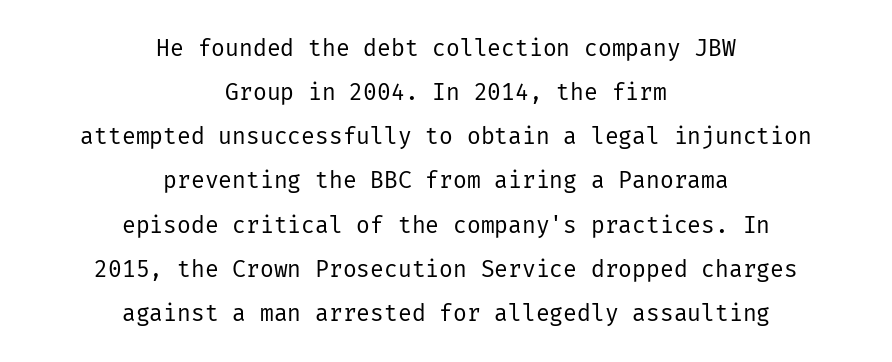
{"italic": "no", "bold": "no", "underline": "no", "align": "center", "line_spacing": "loose", "line_spacing_ratio": 1.92, "letter_spacing": "normal", "letter_spacing_em": 0.0, "glyph_px": 23}
